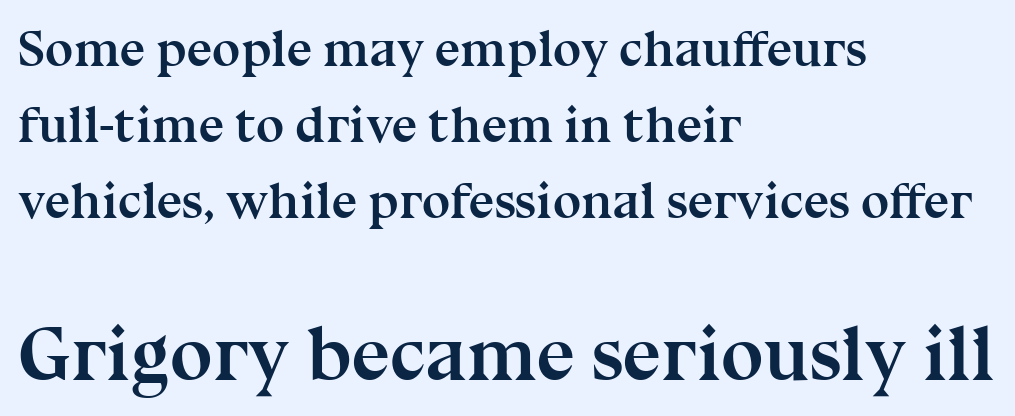
The image shows 77 px semibold serif type, upright; set left-aligned, normal line spacing (1.49x), normal letter spacing, not underlined; the second (bottom) block is 1.51x larger; medium stroke contrast and a medium x-height.
